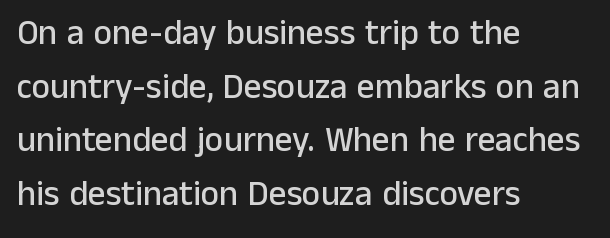
Q: Is the text italic (slanted)? A: No, it is upright.
Q: Is the typeface a serif or a sans-serif typeface? A: Sans-serif.
Q: Is the text underlined? A: No.
Q: How is the paragraph aligned? A: Left-aligned.
Q: Is the spacing between letters normal or unusually wide? A: Normal.
Q: Is the spacing between lines tight, normal or loose? A: Normal.
Q: Width (condensed, normal, or wide)? A: Normal.
Q: Stroke contrast? A: Low.
Q: x-height? A: Medium.
Q: Monospaced? A: No.
